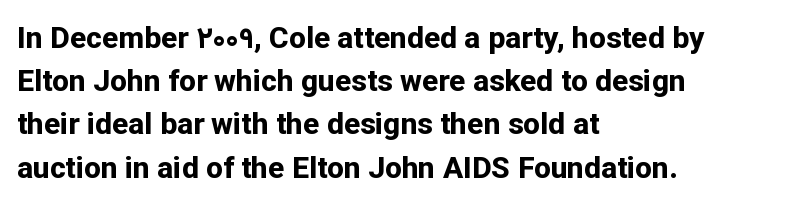
The image shows 30 px bold sans-serif type, upright; set left-aligned, normal line spacing (1.44x), normal letter spacing, not underlined; low stroke contrast and a medium x-height.
